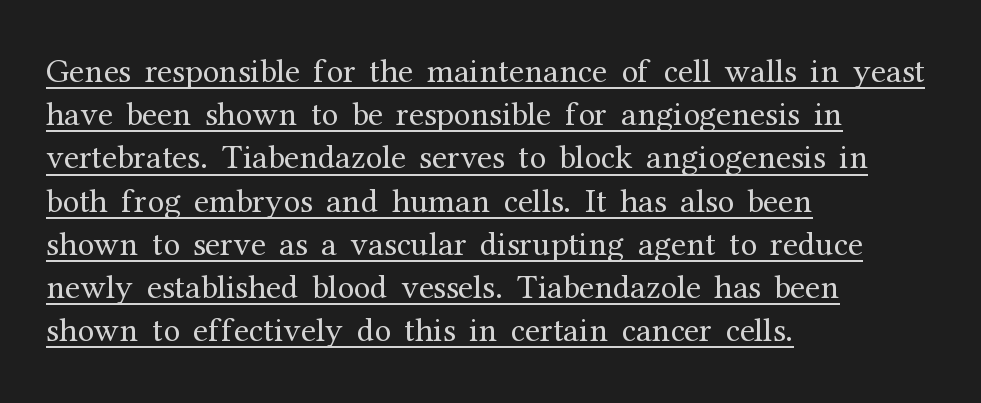
The image shows 34 px regular-weight serif type, upright; set left-aligned, normal line spacing (1.27x), normal letter spacing, underlined; medium stroke contrast and a medium x-height.
